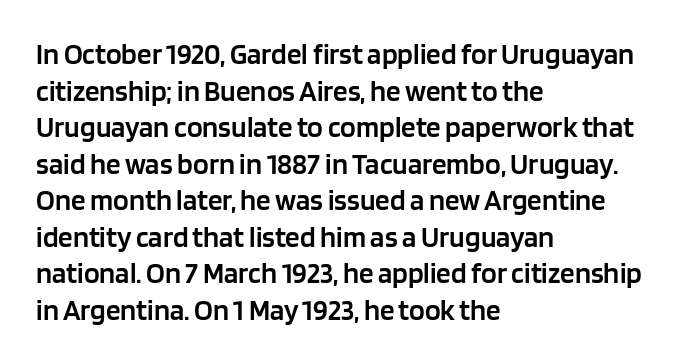
The image shows 29 px semibold sans-serif type, upright; set left-aligned, normal line spacing (1.26x), normal letter spacing, not underlined; low stroke contrast and a large x-height.
